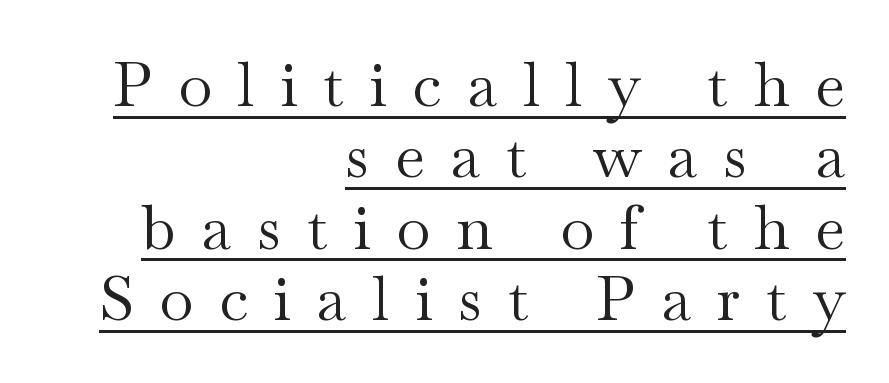
Is there any slant? The stems are plumb. Serif or sans? Serif — the stroke terminals have little feet. The rendering uses natural spacing where letterforms have individual widths. Vertical spacing — tight. Has an underline been added? It has. Typeset ragged left — the right edge is the straight one.
